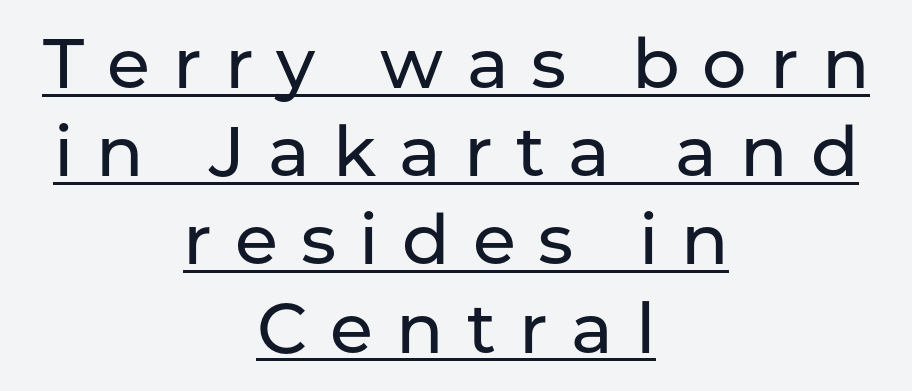
Q: Is the text italic (slanted)? A: No, it is upright.
Q: Is the typeface a serif or a sans-serif typeface? A: Sans-serif.
Q: Is the text underlined? A: Yes.
Q: How is the paragraph aligned? A: Centered.
Q: Is the spacing between letters normal or unusually wide? A: Unusually wide.
Q: Is the spacing between lines tight, normal or loose? A: Normal.
Q: Width (condensed, normal, or wide)? A: Normal.
Q: Stroke contrast? A: Low.
Q: x-height? A: Medium.
Q: Monospaced? A: No.
